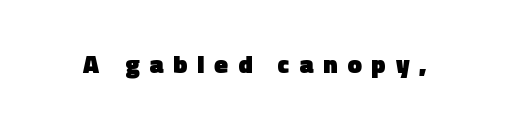
Q: Is the text bold? A: Yes.
Q: Is the text italic (slanted)? A: No, it is upright.
Q: Is the text underlined? A: No.
Q: Is the spacing between letters normal or unusually wide? A: Unusually wide.
